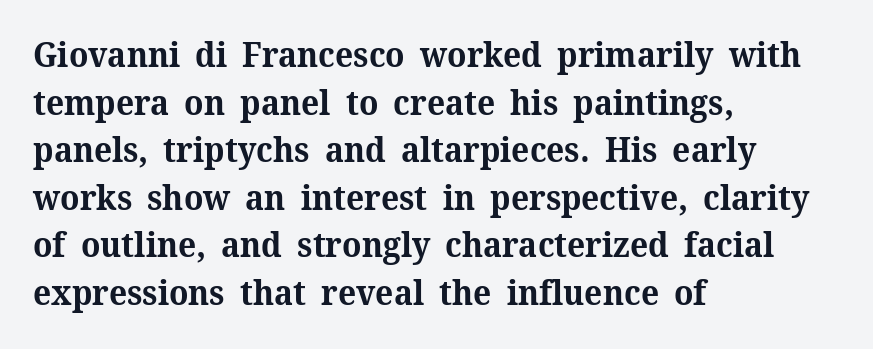
{"serif": "yes", "italic": "no", "bold": "yes", "weight": "bold", "width": "normal", "stroke_contrast": "medium", "x_height": "medium", "monospaced": "no", "underline": "no", "align": "left", "line_spacing": "normal", "line_spacing_ratio": 1.4, "letter_spacing": "normal", "letter_spacing_em": 0.0, "glyph_px": 34}
